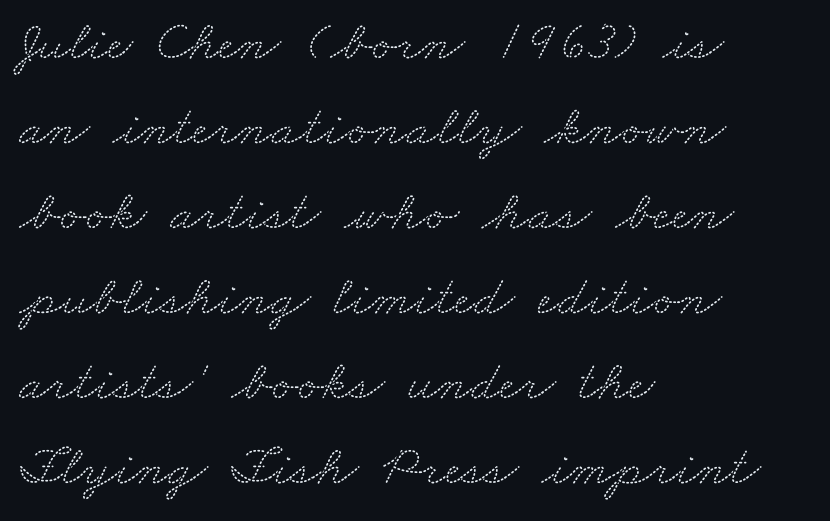
Q: Is the typeface a serif or a sans-serif typeface? A: Serif.
Q: Is the text underlined? A: No.
Q: How is the paragraph aligned? A: Left-aligned.
Q: Is the spacing between letters normal or unusually wide? A: Normal.
Q: Is the spacing between lines tight, normal or loose? A: Normal.
Q: Width (condensed, normal, or wide)? A: Wide.
Q: Stroke contrast? A: Medium.
Q: x-height? A: Small.
Q: Monospaced? A: No.
